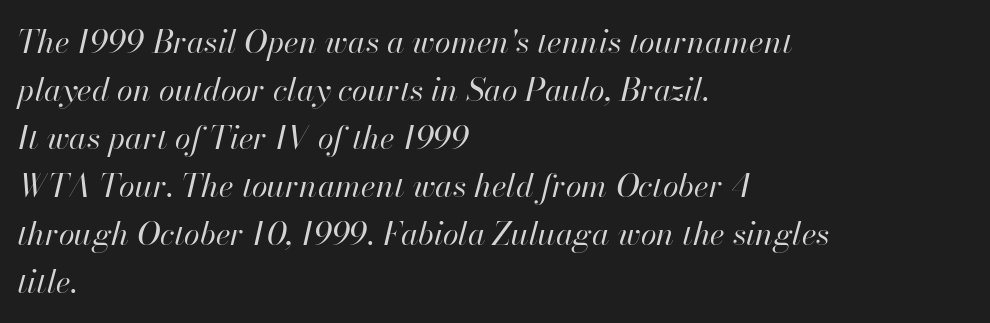
{"italic": "yes", "lean": "right", "slant_degrees": 13, "bold": "no", "weight": "regular", "width": "normal", "stroke_contrast": "high", "x_height": "small", "monospaced": "no", "underline": "no", "align": "left", "line_spacing": "normal", "line_spacing_ratio": 1.5, "letter_spacing": "normal", "letter_spacing_em": 0.0, "glyph_px": 32}
